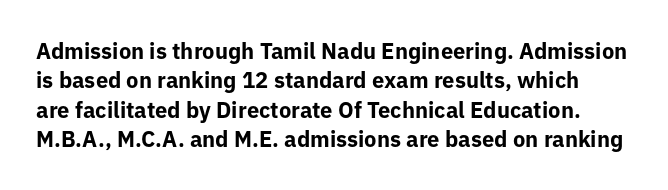
The rendering uses a moderate line-height, typical for paragraphs. On the weight axis this lands at bold, roughly 700. Short note: letters normally spaced. Italic? Not at all — the glyphs are vertical. The zone under the glyphs is completely vacant.
